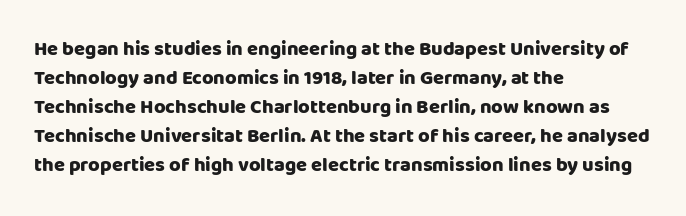
{"italic": "no", "bold": "yes", "underline": "no", "align": "left", "line_spacing": "normal", "line_spacing_ratio": 1.45, "letter_spacing": "normal", "letter_spacing_em": 0.0, "glyph_px": 20}
